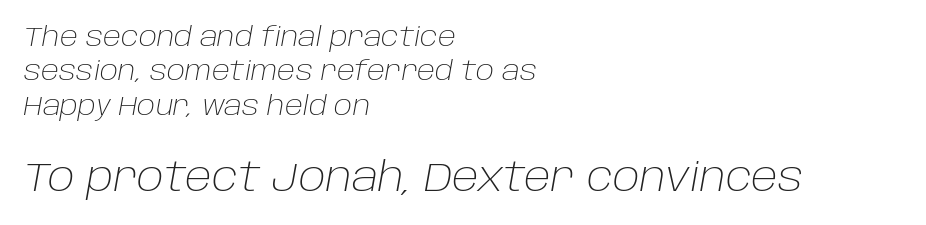
Q: Is the text bold? A: No.
Q: Is the text italic (slanted)? A: Yes, it leans right by about 10 degrees.
Q: Is the text underlined? A: No.
Q: How is the paragraph aligned? A: Left-aligned.
Q: Is the spacing between letters normal or unusually wide? A: Normal.
Q: Is the spacing between lines tight, normal or loose? A: Normal.
Q: Which block of text is set in a larger size, the first (top) or the second (bottom)? A: The second (bottom) one.
Q: Width (condensed, normal, or wide)? A: Normal.
Q: Stroke contrast? A: Low.
Q: x-height? A: Large.
Q: Monospaced? A: No.
